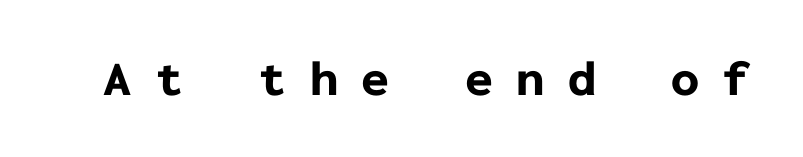
The characters look thick and weighty, a clear bold. This sample uses expanded letter spacing, leaving extra air between glyphs. Monospaced: the letters line up in strict vertical columns. Decoration check: the copy has no underline. The typography opts for an upright posture over an oblique one. Serifs: no, the terminals of the letterforms are clean.
